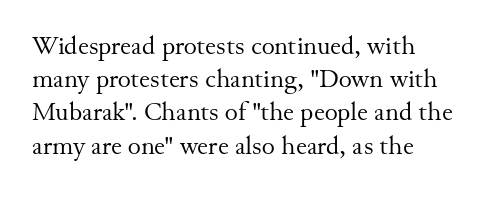
Q: Is the text bold? A: No.
Q: Is the text italic (slanted)? A: No, it is upright.
Q: Is the text underlined? A: No.
Q: How is the paragraph aligned? A: Left-aligned.
Q: Is the spacing between letters normal or unusually wide? A: Normal.
Q: Is the spacing between lines tight, normal or loose? A: Normal.
